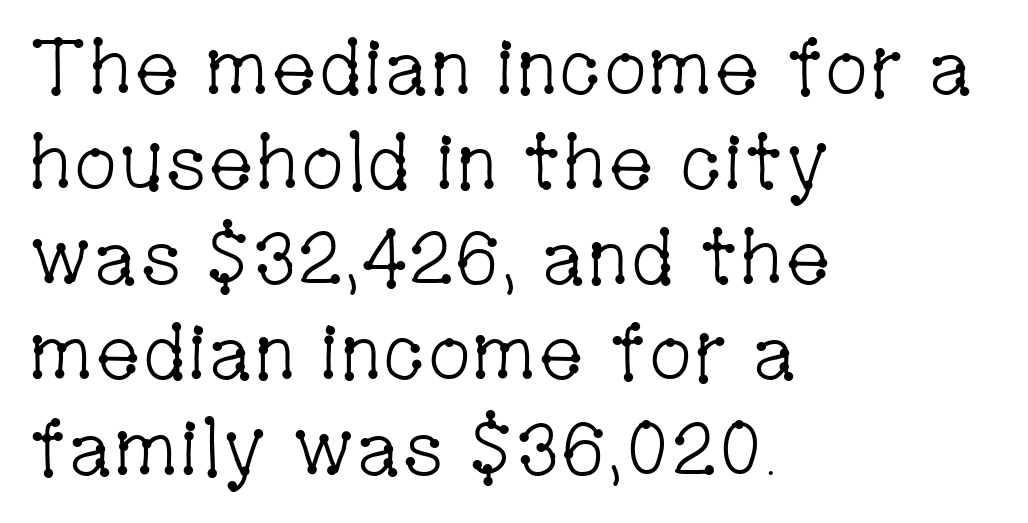
The strip under each line holds only bare page. Weight: not bold — regular or lighter. You could call the tracking neutral — neither tight nor loose. I'd call this a serif setting — the letters wear small feet. Left-aligned paragraph, ragged on the right. Looks like regular typesetting: each glyph gets only the width it needs.
